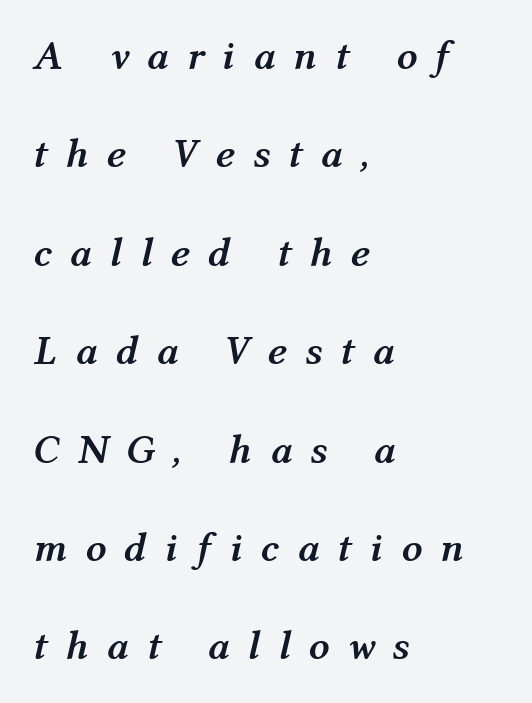
The image shows 41 px semibold type, italic (leaning right); set left-aligned, loose line spacing (2.4x), unusually wide letter spacing (+0.44 em), not underlined; medium stroke contrast and a medium x-height.
